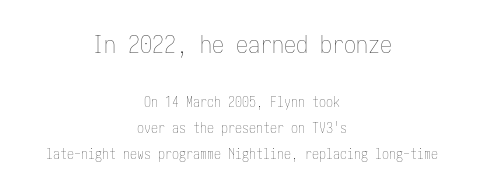
Q: Is the text bold? A: No.
Q: Is the text italic (slanted)? A: No, it is upright.
Q: Is the text underlined? A: No.
Q: How is the paragraph aligned? A: Centered.
Q: Is the spacing between letters normal or unusually wide? A: Normal.
Q: Which block of text is set in a larger size, the first (top) or the second (bottom)? A: The first (top) one.
